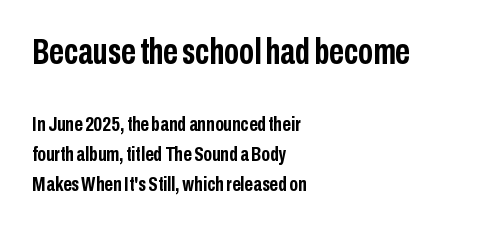
The image shows 36 px semibold, condensed sans-serif type, upright; set left-aligned, normal line spacing (1.42x), normal letter spacing, not underlined; the first (top) block is 1.71x larger; low stroke contrast and a medium x-height.
